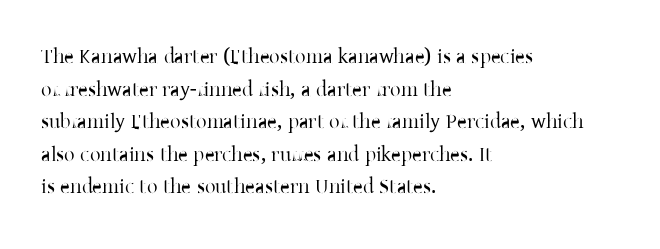
Q: Is the text bold? A: No.
Q: Is the text italic (slanted)? A: No, it is upright.
Q: Is the text underlined? A: No.
Q: How is the paragraph aligned? A: Left-aligned.
Q: Is the spacing between letters normal or unusually wide? A: Normal.
Q: Is the spacing between lines tight, normal or loose? A: Normal.
